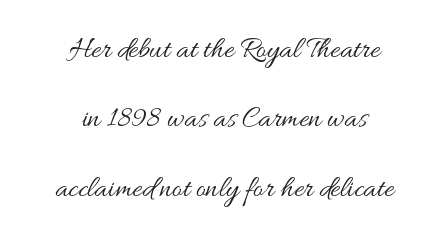
The image shows 30 px regular-weight, wide type; set centered, loose line spacing (2.31x), normal letter spacing, not underlined; medium stroke contrast and a small x-height.
